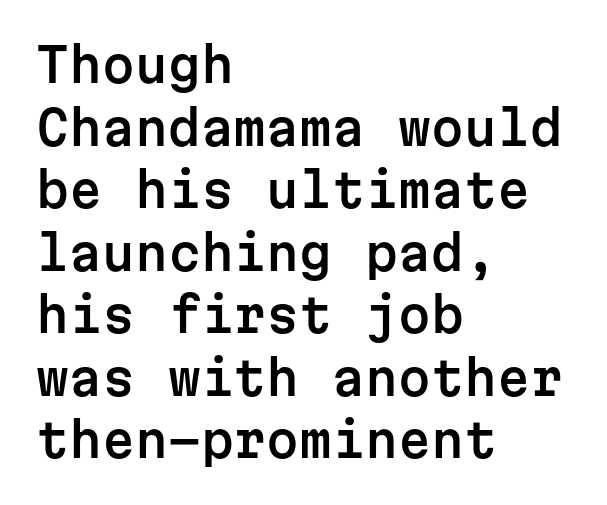
{"serif": "no", "italic": "no", "width": "normal", "stroke_contrast": "low", "x_height": "medium", "monospaced": "yes", "underline": "no", "align": "left", "line_spacing": "normal", "line_spacing_ratio": 1.33, "letter_spacing": "normal", "letter_spacing_em": 0.0, "glyph_px": 47}
